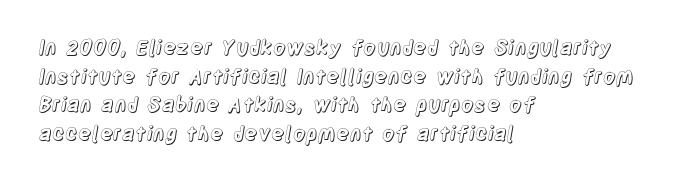
The image shows 20 px text type; set left-aligned, normal line spacing (1.43x), normal letter spacing, not underlined.
